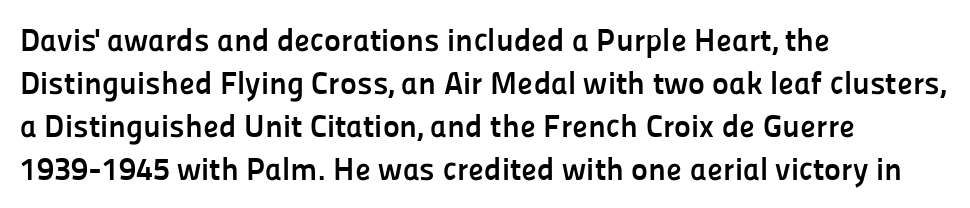
Q: Is the text bold? A: Yes.
Q: Is the text italic (slanted)? A: No, it is upright.
Q: Is the typeface a serif or a sans-serif typeface? A: Sans-serif.
Q: Is the text underlined? A: No.
Q: How is the paragraph aligned? A: Left-aligned.
Q: Is the spacing between letters normal or unusually wide? A: Normal.
Q: Is the spacing between lines tight, normal or loose? A: Normal.
Q: Width (condensed, normal, or wide)? A: Normal.
Q: Stroke contrast? A: Low.
Q: x-height? A: Medium.
Q: Monospaced? A: No.
